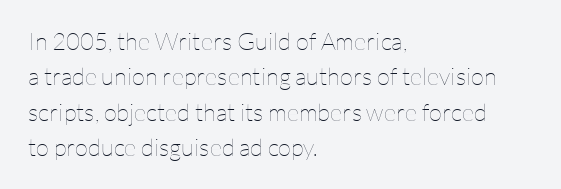
Tracking value appears to be zero — textbook default spacing. Posture: straight, roman, zero tilt. Leftover space on each line is placed entirely after the last word. This is not heavy type; no bold has been used.
